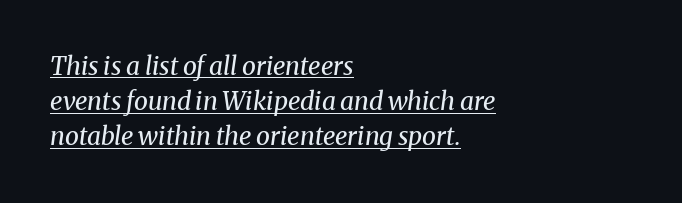
{"italic": "yes", "lean": "right", "slant_degrees": 8, "bold": "no", "underline": "yes", "align": "left", "line_spacing": "normal", "line_spacing_ratio": 1.41, "letter_spacing": "normal", "letter_spacing_em": 0.0, "glyph_px": 25}
